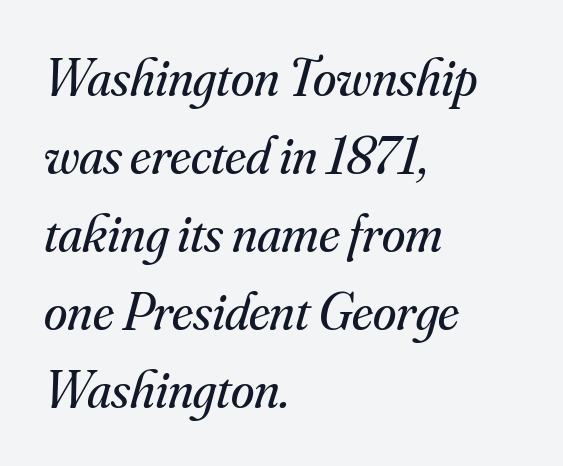
The face used here has a pronounced slope to its letters. Caption: multi-line text, flush left, ragged right. The space directly below the letters is spotless. This is serif lettering, the kind often seen in printed books.
